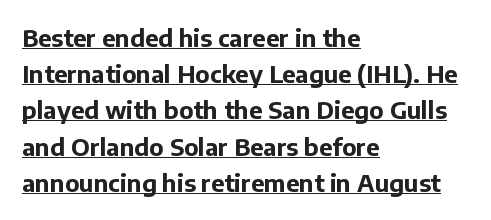
{"italic": "no", "bold": "yes", "underline": "yes", "align": "left", "line_spacing": "normal", "line_spacing_ratio": 1.51, "letter_spacing": "normal", "letter_spacing_em": 0.0, "glyph_px": 24}
